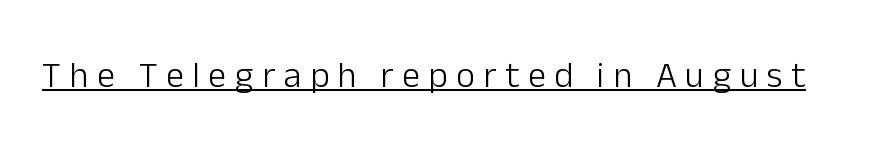
Q: Is the text bold? A: No.
Q: Is the text italic (slanted)? A: No, it is upright.
Q: Is the typeface a serif or a sans-serif typeface? A: Sans-serif.
Q: Is the text underlined? A: Yes.
Q: Is the spacing between letters normal or unusually wide? A: Unusually wide.
Q: Width (condensed, normal, or wide)? A: Normal.
Q: Stroke contrast? A: Low.
Q: x-height? A: Medium.
Q: Monospaced? A: No.
